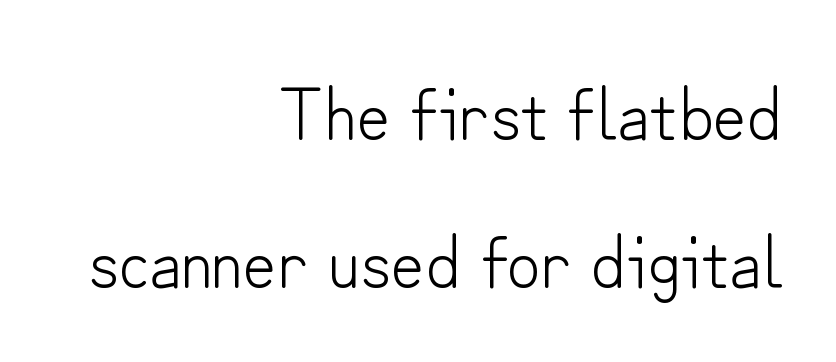
The image shows 74 px light sans-serif type, upright; set right-aligned, loose line spacing (2.0x), normal letter spacing, not underlined; low stroke contrast and a small x-height.
